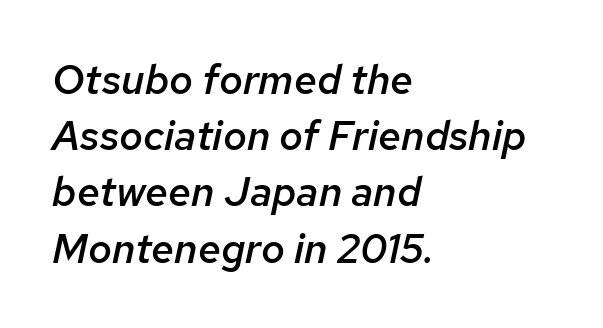
The image shows 41 px semibold type, italic (leaning right); set left-aligned, normal line spacing (1.37x), normal letter spacing, not underlined; low stroke contrast and a medium x-height.
